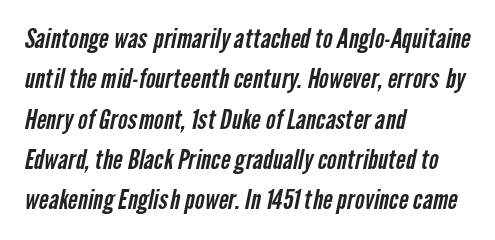
Q: Is the text underlined? A: No.
Q: How is the paragraph aligned? A: Left-aligned.
Q: Is the spacing between letters normal or unusually wide? A: Normal.
Q: Is the spacing between lines tight, normal or loose? A: Normal.
